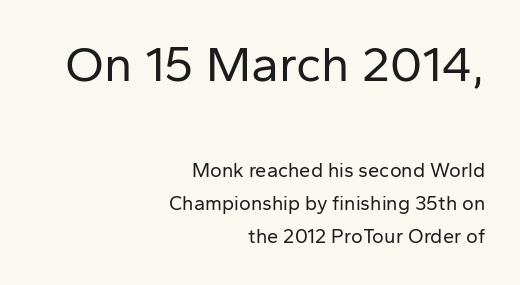
The image shows 50 px regular-weight sans-serif type, upright; set right-aligned, normal line spacing (1.66x), normal letter spacing, not underlined; the first (top) block is 2.5x larger; low stroke contrast and a medium x-height.
